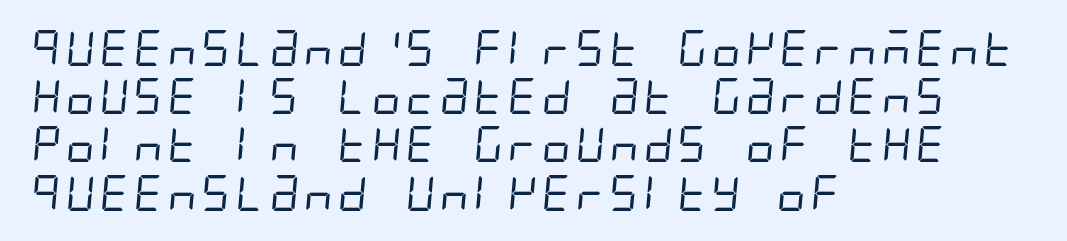
{"serif": "no", "bold": "no", "weight": "regular", "width": "condensed", "stroke_contrast": "low", "x_height": "large", "underline": "no", "align": "left", "line_spacing": "normal", "line_spacing_ratio": 1.34, "letter_spacing": "normal", "letter_spacing_em": 0.0, "glyph_px": 36}
